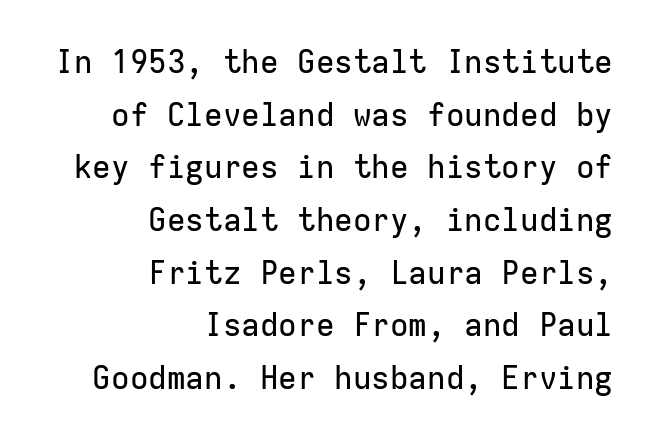
Q: Is the text italic (slanted)? A: No, it is upright.
Q: Is the typeface a serif or a sans-serif typeface? A: Sans-serif.
Q: Is the text underlined? A: No.
Q: How is the paragraph aligned? A: Right-aligned.
Q: Is the spacing between letters normal or unusually wide? A: Normal.
Q: Is the spacing between lines tight, normal or loose? A: Normal.
Q: Width (condensed, normal, or wide)? A: Normal.
Q: Stroke contrast? A: Low.
Q: x-height? A: Medium.
Q: Monospaced? A: Yes.
